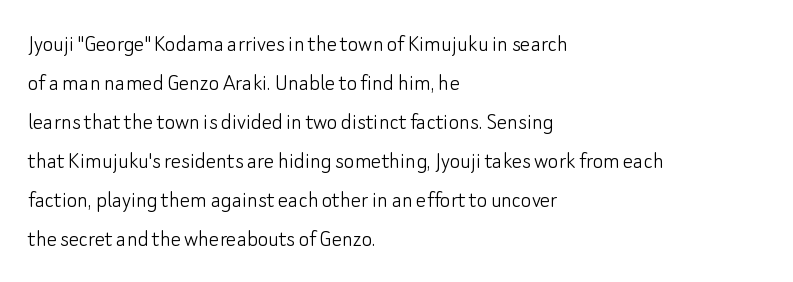
{"italic": "no", "bold": "no", "underline": "no", "align": "left", "line_spacing": "normal", "line_spacing_ratio": 1.56, "letter_spacing": "normal", "letter_spacing_em": 0.0, "glyph_px": 25}
